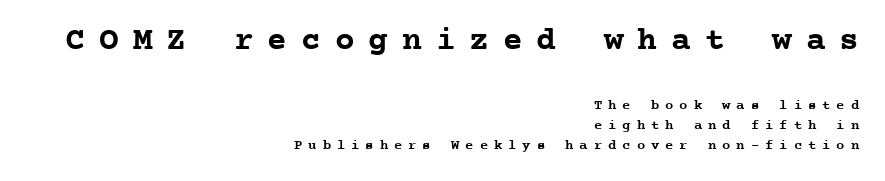
{"serif": "yes", "italic": "no", "bold": "yes", "weight": "semibold", "width": "normal", "stroke_contrast": "low", "x_height": "medium", "monospaced": "yes", "underline": "no", "align": "right", "line_spacing": "normal", "line_spacing_ratio": 1.42, "letter_spacing": "wide", "letter_spacing_em": 0.42, "larger_block": "first", "size_ratio": 2.36, "glyph_px": 33}
